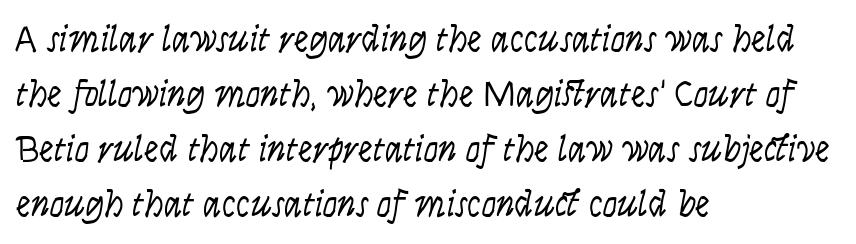
{"serif": "no", "bold": "no", "weight": "light", "width": "condensed", "stroke_contrast": "low", "x_height": "large", "monospaced": "no", "underline": "no", "align": "left", "line_spacing": "normal", "line_spacing_ratio": 1.49, "letter_spacing": "normal", "letter_spacing_em": 0.0, "glyph_px": 37}
